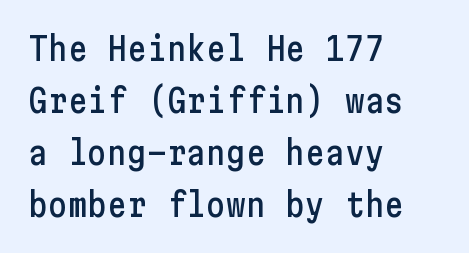
Q: Is the text italic (slanted)? A: No, it is upright.
Q: Is the typeface a serif or a sans-serif typeface? A: Sans-serif.
Q: Is the text underlined? A: No.
Q: How is the paragraph aligned? A: Left-aligned.
Q: Is the spacing between letters normal or unusually wide? A: Normal.
Q: Is the spacing between lines tight, normal or loose? A: Normal.
Q: Width (condensed, normal, or wide)? A: Condensed.
Q: Stroke contrast? A: Low.
Q: x-height? A: Medium.
